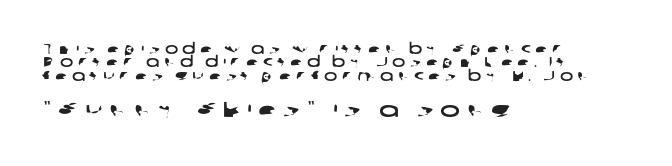
A student would notice the bottom passage is typeset larger than what precedes it. The leading is snug, giving the passage a crowded texture. No word sits above an underline. The letterforms stand isolated, each surrounded by extra space. The text block is weighted toward the left margin, trailing off unevenly rightward.
